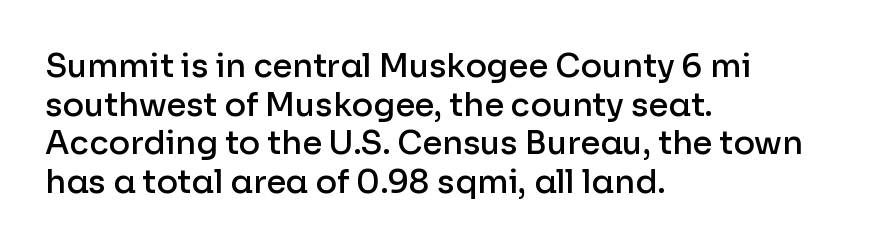
Q: Is the text bold? A: Semi-bold.
Q: Is the text italic (slanted)? A: No, it is upright.
Q: Is the typeface a serif or a sans-serif typeface? A: Sans-serif.
Q: Is the text underlined? A: No.
Q: How is the paragraph aligned? A: Left-aligned.
Q: Is the spacing between letters normal or unusually wide? A: Normal.
Q: Width (condensed, normal, or wide)? A: Normal.
Q: Stroke contrast? A: Low.
Q: x-height? A: Medium.
Q: Monospaced? A: No.
